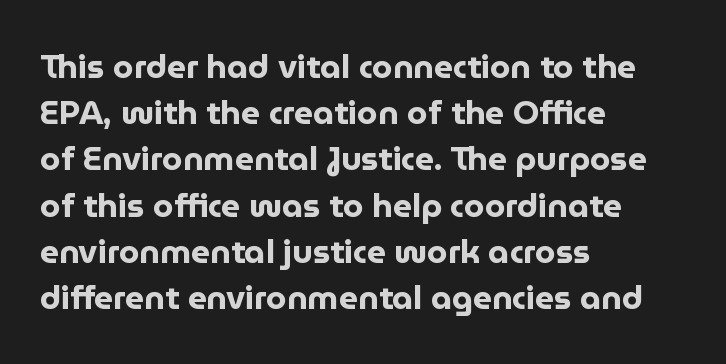
Q: Is the text bold? A: Yes.
Q: Is the text italic (slanted)? A: No, it is upright.
Q: Is the typeface a serif or a sans-serif typeface? A: Sans-serif.
Q: Is the text underlined? A: No.
Q: How is the paragraph aligned? A: Left-aligned.
Q: Is the spacing between letters normal or unusually wide? A: Normal.
Q: Is the spacing between lines tight, normal or loose? A: Normal.
Q: Width (condensed, normal, or wide)? A: Normal.
Q: Stroke contrast? A: Low.
Q: x-height? A: Medium.
Q: Monospaced? A: No.
